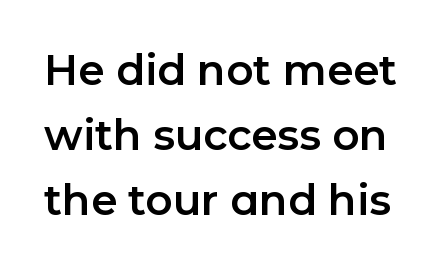
The image shows 42 px sans-serif type, upright; set normal line spacing (1.55x), normal letter spacing, not underlined; low stroke contrast and a medium x-height.
